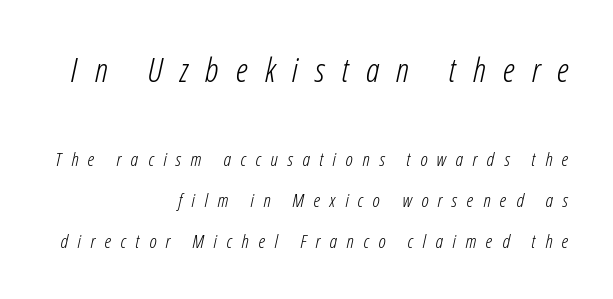
{"italic": "yes", "lean": "right", "slant_degrees": 12, "bold": "no", "weight": "light", "width": "condensed", "stroke_contrast": "low", "x_height": "medium", "monospaced": "no", "underline": "no", "align": "right", "line_spacing": "loose", "line_spacing_ratio": 2.15, "letter_spacing": "wide", "letter_spacing_em": 0.5, "larger_block": "first", "size_ratio": 1.79, "glyph_px": 34}
